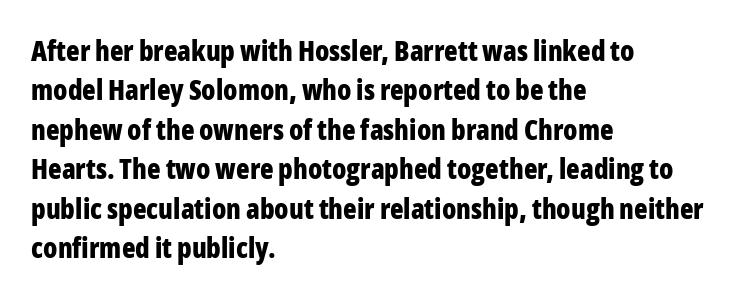
The image shows 28 px bold, condensed sans-serif type, upright; set left-aligned, normal line spacing (1.41x), normal letter spacing, not underlined; low stroke contrast and a medium x-height.
